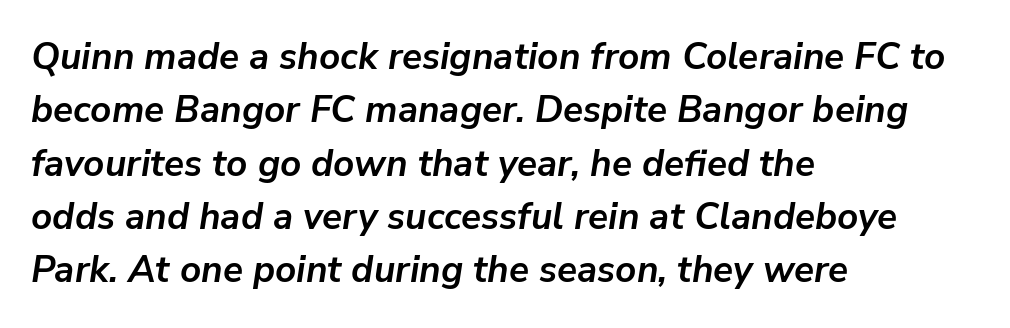
{"italic": "yes", "lean": "right", "slant_degrees": 9, "bold": "yes", "weight": "semibold", "width": "normal", "stroke_contrast": "low", "x_height": "medium", "monospaced": "no", "underline": "no", "align": "left", "line_spacing": "normal", "line_spacing_ratio": 1.44, "letter_spacing": "normal", "letter_spacing_em": 0.0, "glyph_px": 37}
